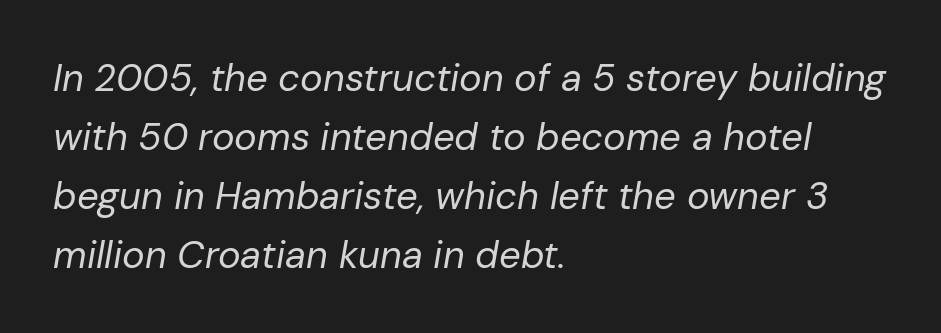
The image shows 38 px regular-weight type, italic (leaning right); set left-aligned, normal line spacing (1.55x), normal letter spacing, not underlined; low stroke contrast and a medium x-height.
